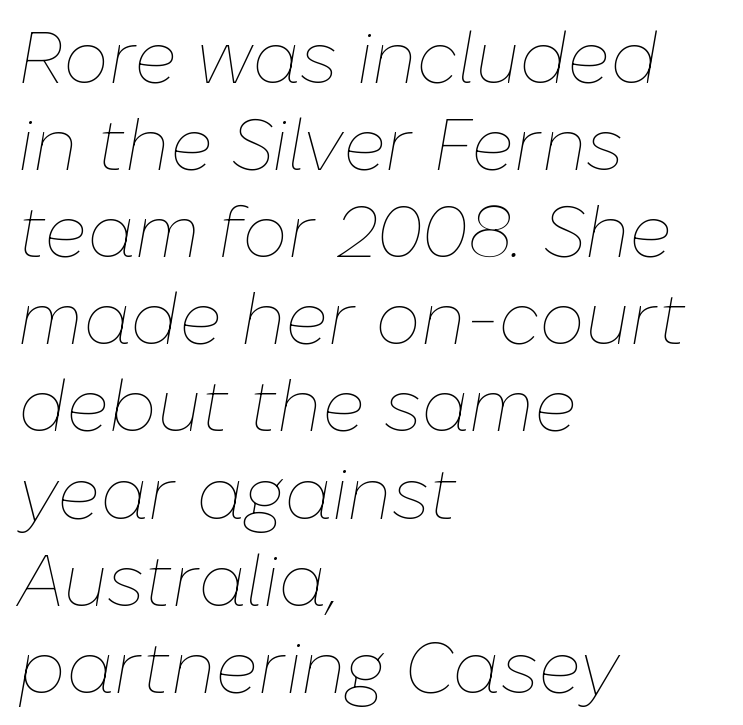
The image shows 72 px thin type, italic (leaning right); set left-aligned, line spacing 1.21x, normal letter spacing, not underlined; low stroke contrast and a medium x-height.
